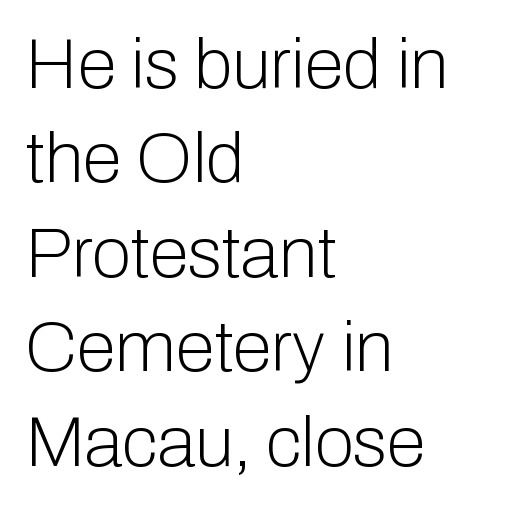
The image shows 71 px light sans-serif type, upright; set left-aligned, normal line spacing (1.33x), normal letter spacing, not underlined; low stroke contrast and a medium x-height.
